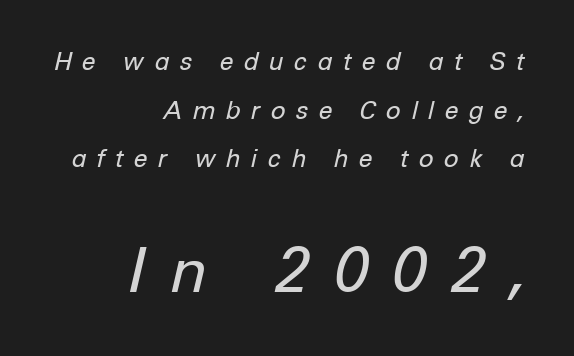
The block sitting lower on the canvas is the one with enlarged characters. The paragraph shown leans on its right margin. Look at the tracking — it's clearly loosened, letters drifting apart. Notice the wide empty band between every row — that's loose leading.
